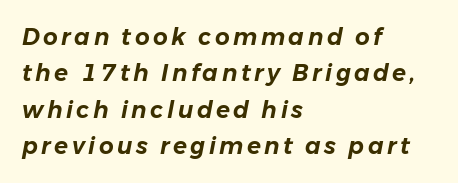
The image shows 23 px text type, italic (leaning right); set left-aligned, normal line spacing (1.58x), not underlined.
